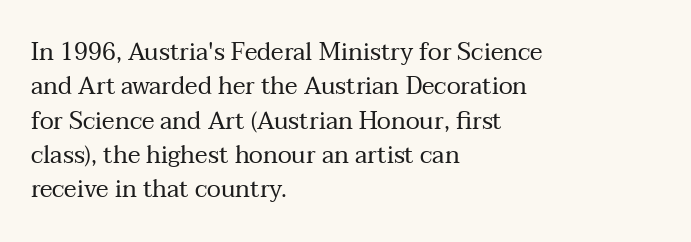
Vertical stems look standard width or narrower in stroke. Default kerning and tracking; the words read as compact shapes. These lines are set flush left with a ragged right edge. The baseline area is clear.
